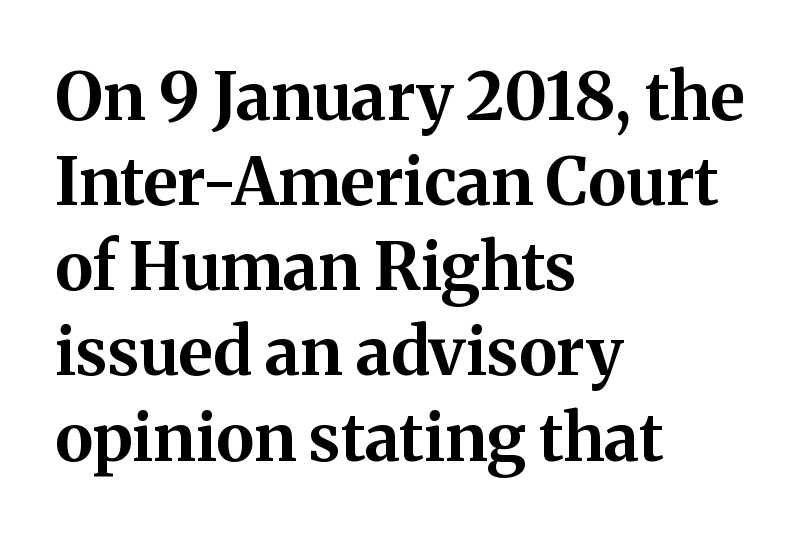
The image shows 66 px bold serif type, upright; set left-aligned, normal line spacing (1.29x), normal letter spacing, not underlined; medium stroke contrast and a medium x-height.
